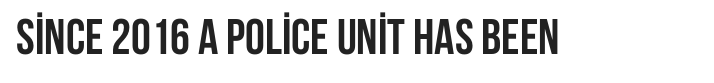
The image shows 50 px semibold, condensed sans-serif type, upright; set normal letter spacing, not underlined; low stroke contrast and a large x-height.
